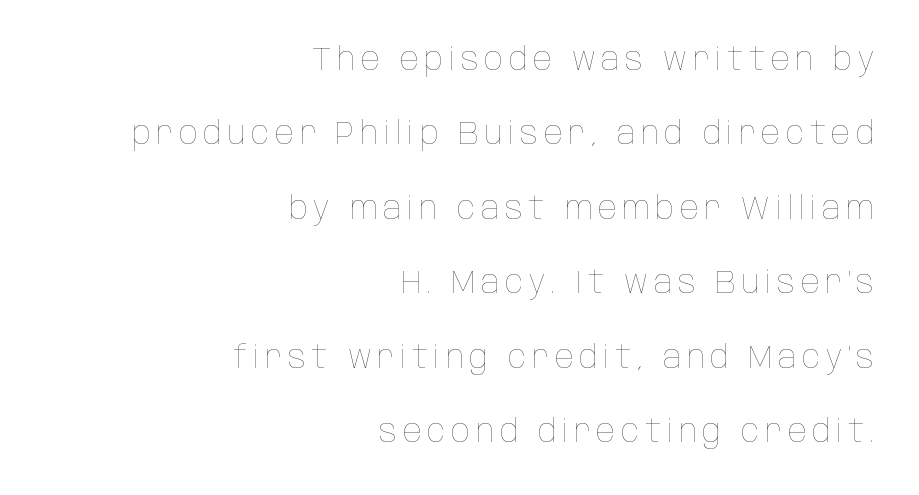
{"italic": "no", "bold": "no", "weight": "thin", "width": "condensed", "stroke_contrast": "low", "x_height": "large", "monospaced": "no", "underline": "no", "align": "right", "line_spacing": "loose", "line_spacing_ratio": 2.4, "glyph_px": 31}
